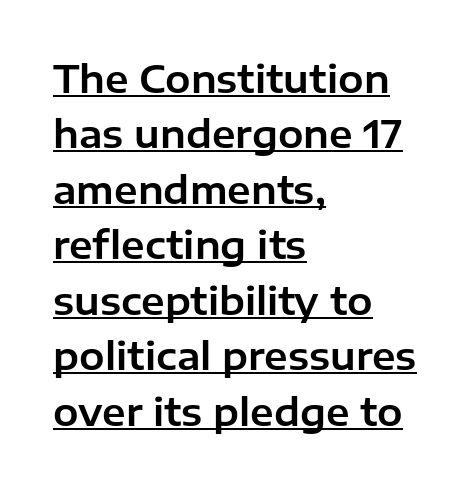
{"serif": "no", "italic": "no", "width": "normal", "stroke_contrast": "low", "x_height": "medium", "monospaced": "no", "underline": "yes", "align": "left", "line_spacing": "normal", "line_spacing_ratio": 1.46, "letter_spacing": "normal", "letter_spacing_em": 0.0, "glyph_px": 38}
